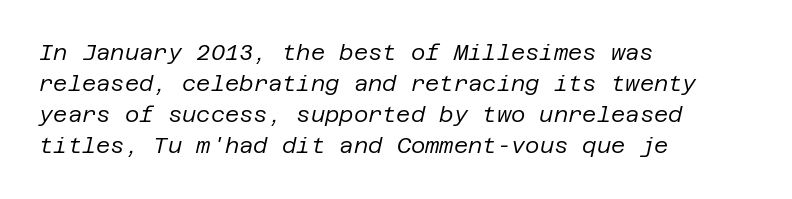
The image shows 22 px text type, italic (leaning right); set left-aligned, normal line spacing (1.41x), normal letter spacing, not underlined.
